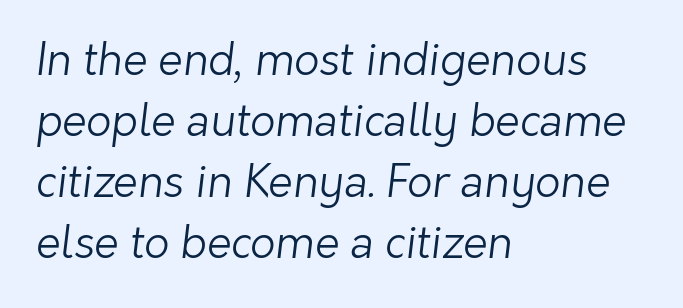
How are the letters spaced? Ordinarily, with no added tracking. Stroke thickness stays within the range of a standard reading face or lighter. Students, observe: this is what conventionally led text looks like. Descenders hang freely into open space.
